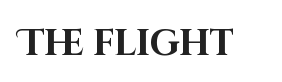
{"serif": "no", "italic": "no", "bold": "yes", "weight": "bold", "width": "normal", "stroke_contrast": "high", "x_height": "large", "monospaced": "no", "underline": "no", "letter_spacing": "normal", "letter_spacing_em": 0.0, "glyph_px": 36}
